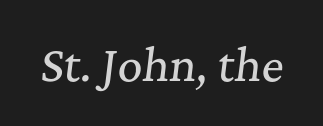
Q: Is the text italic (slanted)? A: Yes, it leans right by about 7 degrees.
Q: Is the typeface a serif or a sans-serif typeface? A: Serif.
Q: Is the text underlined? A: No.
Q: Is the spacing between letters normal or unusually wide? A: Normal.
Q: Width (condensed, normal, or wide)? A: Normal.
Q: Stroke contrast? A: Medium.
Q: x-height? A: Medium.
Q: Monospaced? A: No.
